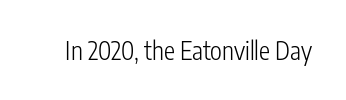
{"italic": "no", "bold": "no", "underline": "no", "letter_spacing": "normal", "letter_spacing_em": 0.0, "glyph_px": 25}
